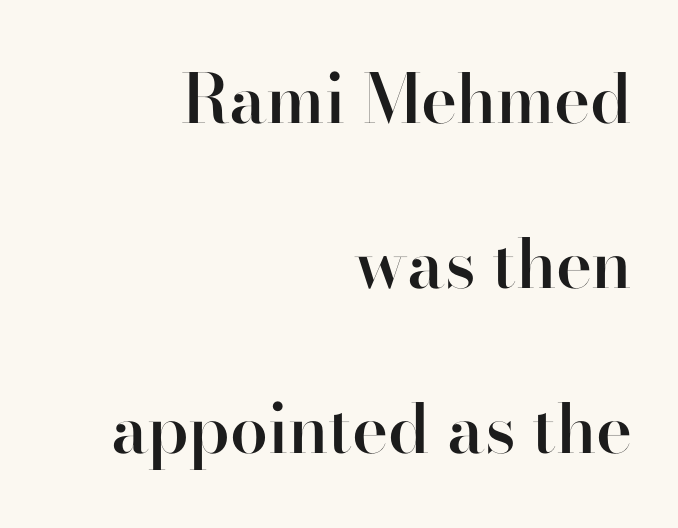
Q: Is the text bold? A: Semi-bold.
Q: Is the text italic (slanted)? A: No, it is upright.
Q: Is the typeface a serif or a sans-serif typeface? A: Serif.
Q: Is the text underlined? A: No.
Q: How is the paragraph aligned? A: Right-aligned.
Q: Is the spacing between letters normal or unusually wide? A: Normal.
Q: Is the spacing between lines tight, normal or loose? A: Loose.
Q: Width (condensed, normal, or wide)? A: Normal.
Q: Stroke contrast? A: High.
Q: x-height? A: Small.
Q: Monospaced? A: No.
